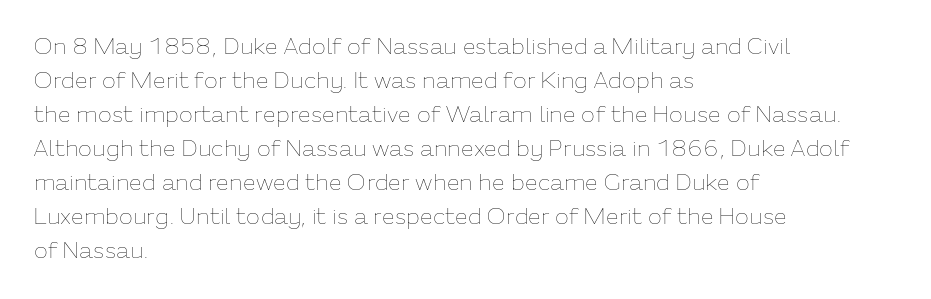
{"italic": "no", "bold": "no", "underline": "no", "align": "left", "line_spacing": "normal", "line_spacing_ratio": 1.48, "letter_spacing": "normal", "letter_spacing_em": 0.0, "glyph_px": 23}
